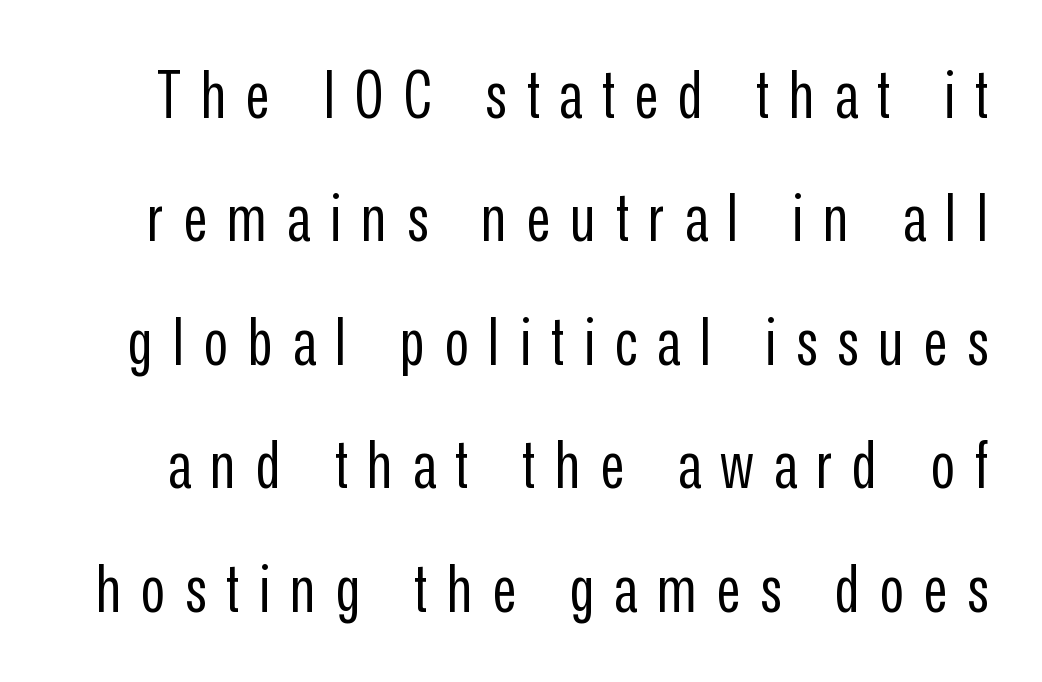
Q: Is the text bold? A: No.
Q: Is the text italic (slanted)? A: No, it is upright.
Q: Is the typeface a serif or a sans-serif typeface? A: Sans-serif.
Q: Is the text underlined? A: No.
Q: Is the spacing between letters normal or unusually wide? A: Unusually wide.
Q: Width (condensed, normal, or wide)? A: Condensed.
Q: Stroke contrast? A: Low.
Q: x-height? A: Medium.
Q: Monospaced? A: No.
